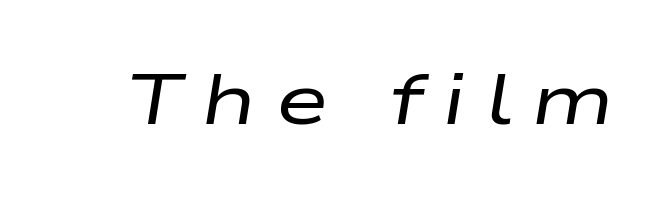
Is this a fixed-width face? No — the glyphs have proportional, varying widths. It's the slanting kind of type. The passage shown has open, widely tracked lettering throughout. Unbolded letterforms with no extra heft. The glyphs are unaccompanied by any horizontal stroke below them.
